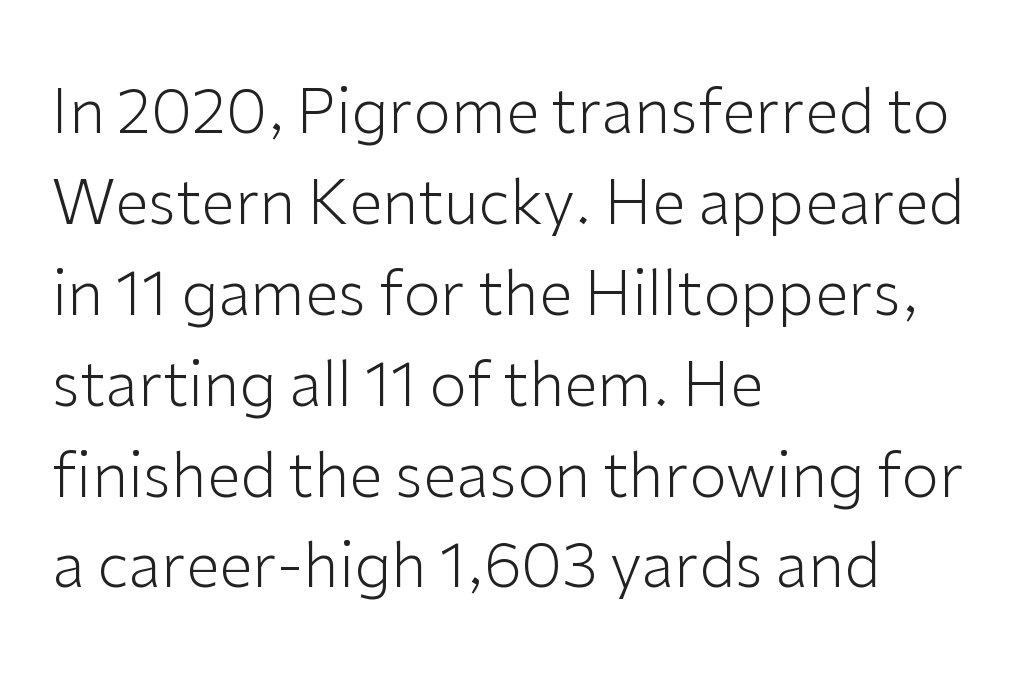
Q: Is the text bold? A: No.
Q: Is the text italic (slanted)? A: No, it is upright.
Q: Is the typeface a serif or a sans-serif typeface? A: Sans-serif.
Q: Is the text underlined? A: No.
Q: How is the paragraph aligned? A: Left-aligned.
Q: Is the spacing between letters normal or unusually wide? A: Normal.
Q: Is the spacing between lines tight, normal or loose? A: Normal.
Q: Width (condensed, normal, or wide)? A: Normal.
Q: Stroke contrast? A: Low.
Q: x-height? A: Medium.
Q: Monospaced? A: No.
